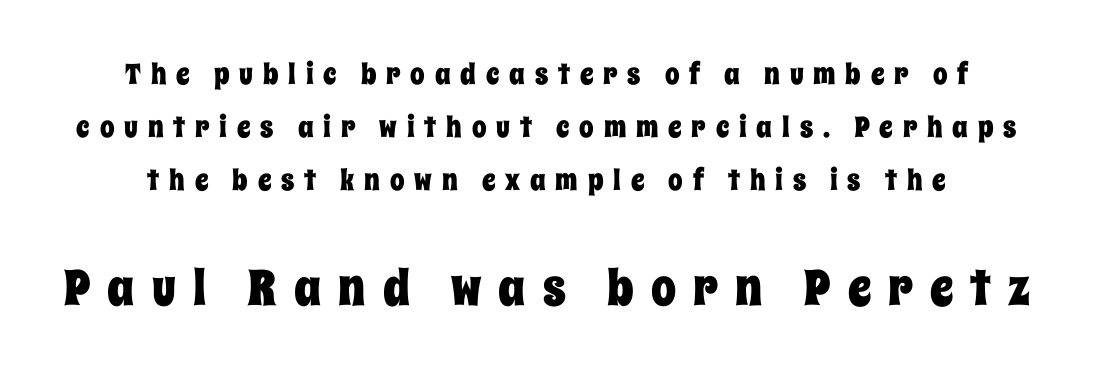
Q: Is the text italic (slanted)? A: No, it is upright.
Q: Is the text underlined? A: No.
Q: Is the spacing between letters normal or unusually wide? A: Unusually wide.
Q: Which block of text is set in a larger size, the first (top) or the second (bottom)? A: The second (bottom) one.
Q: Width (condensed, normal, or wide)? A: Condensed.
Q: Stroke contrast? A: Low.
Q: x-height? A: Large.
Q: Monospaced? A: No.
